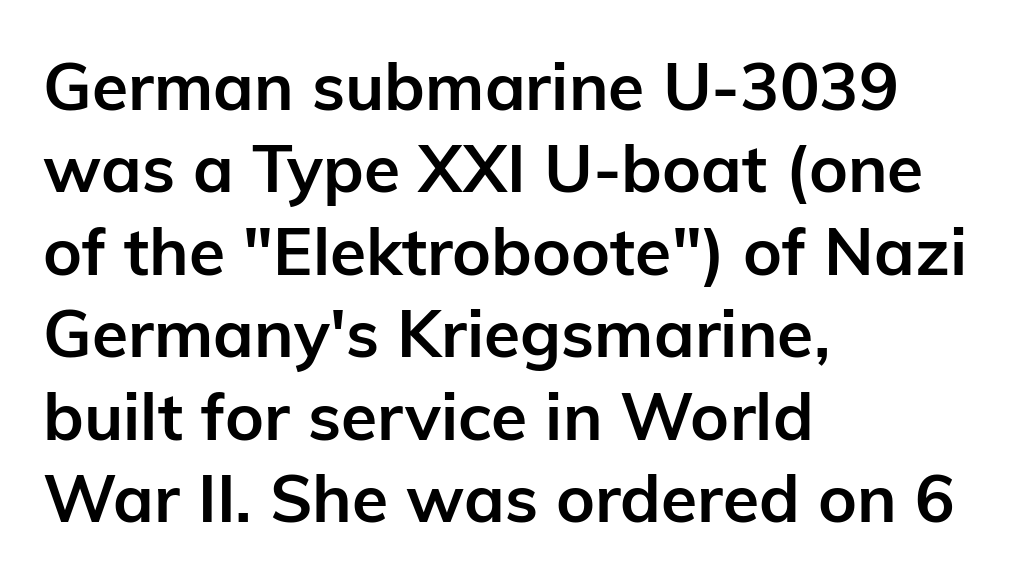
Q: Is the text bold? A: Yes.
Q: Is the text italic (slanted)? A: No, it is upright.
Q: Is the typeface a serif or a sans-serif typeface? A: Sans-serif.
Q: Is the text underlined? A: No.
Q: How is the paragraph aligned? A: Left-aligned.
Q: Is the spacing between letters normal or unusually wide? A: Normal.
Q: Is the spacing between lines tight, normal or loose? A: Normal.
Q: Width (condensed, normal, or wide)? A: Normal.
Q: Stroke contrast? A: Low.
Q: x-height? A: Medium.
Q: Monospaced? A: No.
